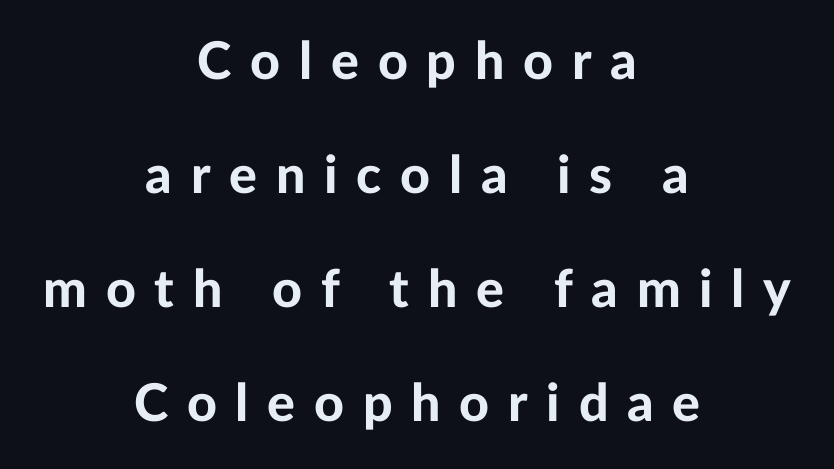
Q: Is the text bold? A: Yes.
Q: Is the text italic (slanted)? A: No, it is upright.
Q: Is the typeface a serif or a sans-serif typeface? A: Sans-serif.
Q: Is the text underlined? A: No.
Q: How is the paragraph aligned? A: Centered.
Q: Is the spacing between letters normal or unusually wide? A: Unusually wide.
Q: Is the spacing between lines tight, normal or loose? A: Loose.
Q: Width (condensed, normal, or wide)? A: Normal.
Q: Stroke contrast? A: Low.
Q: x-height? A: Medium.
Q: Monospaced? A: No.
